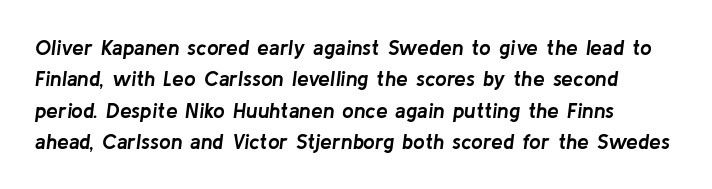
Q: Is the text bold? A: Yes.
Q: Is the text italic (slanted)? A: Yes, it leans right by about 8 degrees.
Q: Is the text underlined? A: No.
Q: Is the spacing between letters normal or unusually wide? A: Normal.
Q: Is the spacing between lines tight, normal or loose? A: Normal.
